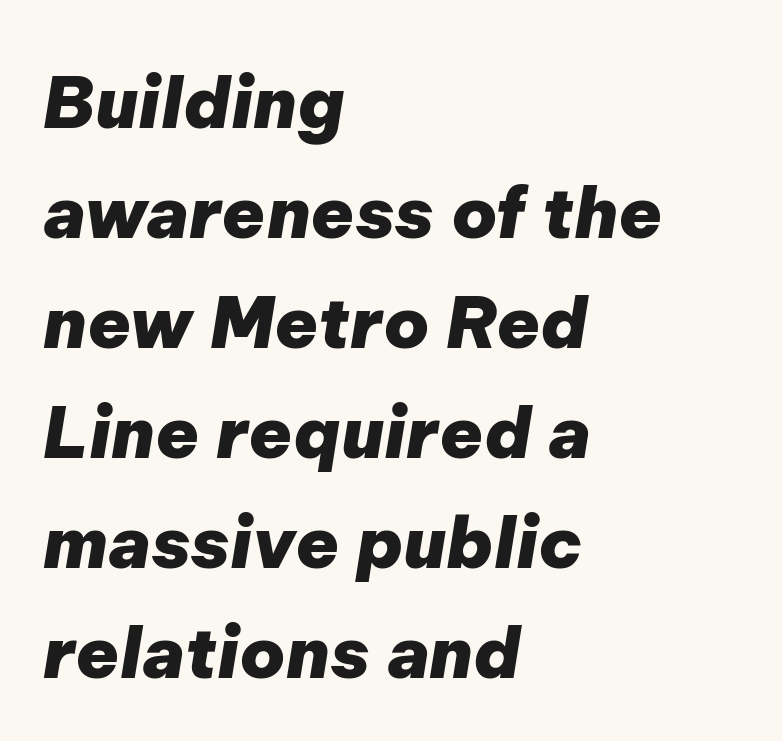
The image shows 71 px heavy type, italic (leaning right); set left-aligned, normal line spacing (1.55x), normal letter spacing, not underlined; low stroke contrast and a medium x-height.
